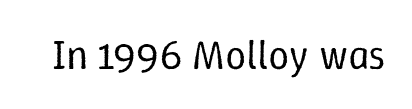
{"italic": "no", "bold": "no", "weight": "regular", "width": "normal", "stroke_contrast": "low", "x_height": "medium", "monospaced": "no", "underline": "no", "letter_spacing": "normal", "letter_spacing_em": 0.0, "glyph_px": 42}
